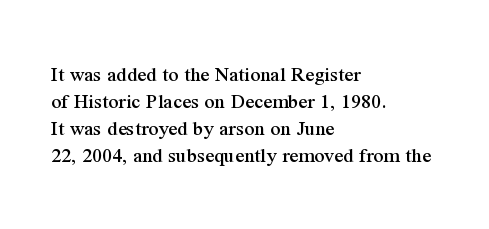
{"italic": "no", "underline": "no", "align": "left", "line_spacing_ratio": 1.22, "letter_spacing": "normal", "letter_spacing_em": 0.0, "glyph_px": 22}
